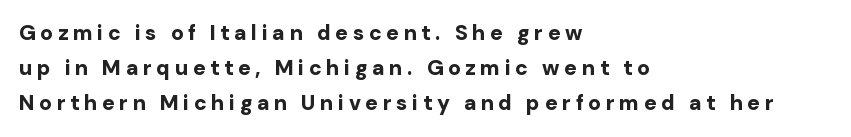
{"italic": "no", "bold": "yes", "underline": "no", "align": "left", "line_spacing": "normal", "line_spacing_ratio": 1.67, "letter_spacing": "wide", "letter_spacing_em": 0.22, "glyph_px": 21}
